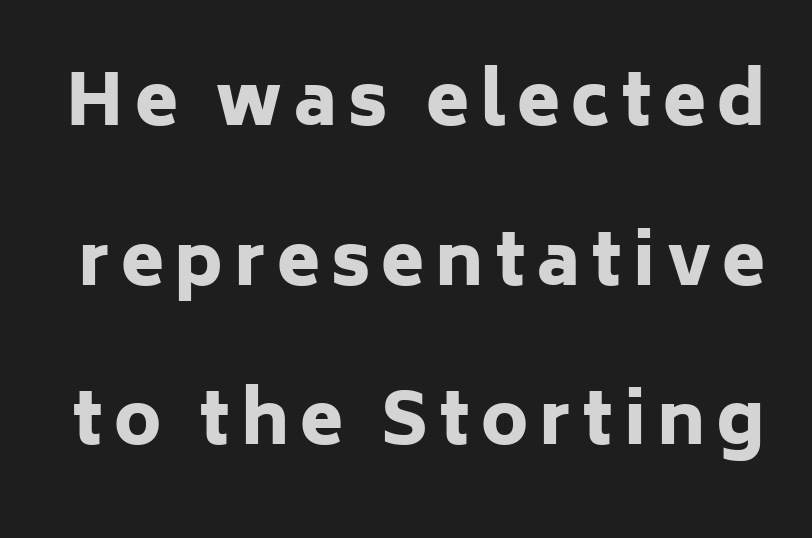
Vertical strokes here are truly vertical. Set as a true bold cut, around the 700 mark. You could not count columns in this text — the font is proportionally spaced. This block would shrink considerably if given ordinary leading; it's expanded now.
